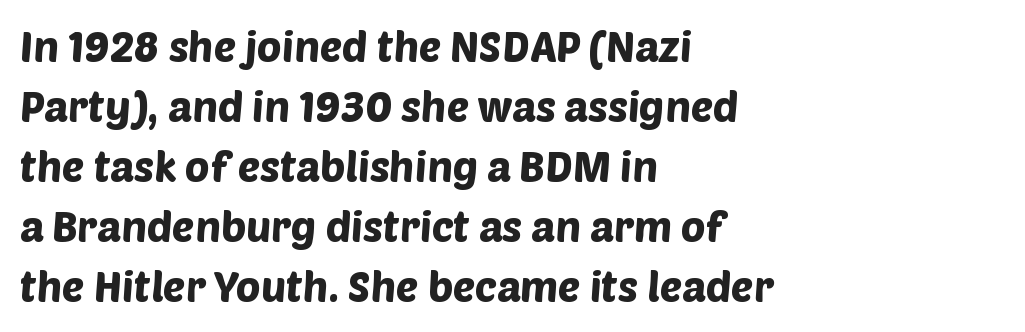
Each line starts at the same left margin while the right side varies. A typesetter would label this face a sans. The passage shown is typed in a proportional face where columns would drift. Any mark beneath the type? The region is blank.
